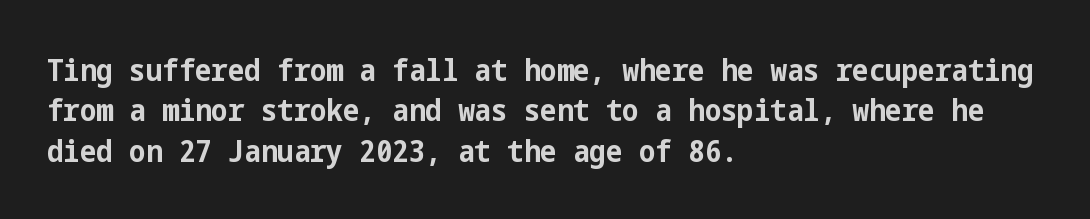
Q: Is the text bold? A: Yes.
Q: Is the text italic (slanted)? A: No, it is upright.
Q: Is the typeface a serif or a sans-serif typeface? A: Sans-serif.
Q: Is the text underlined? A: No.
Q: How is the paragraph aligned? A: Left-aligned.
Q: Is the spacing between letters normal or unusually wide? A: Normal.
Q: Is the spacing between lines tight, normal or loose? A: Normal.
Q: Width (condensed, normal, or wide)? A: Condensed.
Q: Stroke contrast? A: Low.
Q: x-height? A: Medium.
